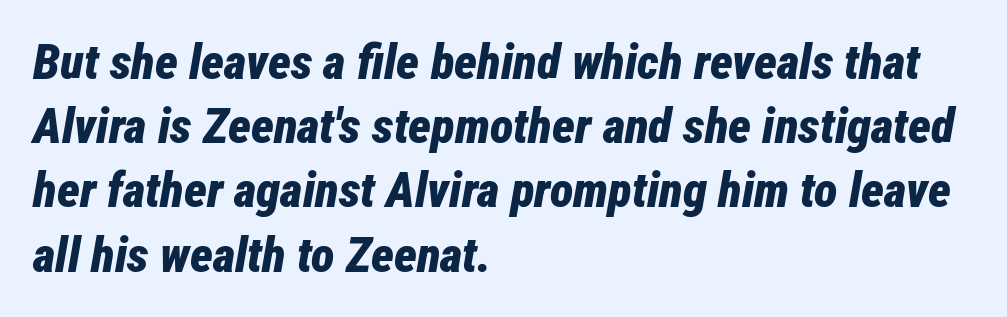
Q: Is the text bold? A: Yes.
Q: Is the text italic (slanted)? A: Yes, it leans right by about 12 degrees.
Q: Is the text underlined? A: No.
Q: How is the paragraph aligned? A: Left-aligned.
Q: Is the spacing between letters normal or unusually wide? A: Normal.
Q: Is the spacing between lines tight, normal or loose? A: Normal.
Q: Width (condensed, normal, or wide)? A: Condensed.
Q: Stroke contrast? A: Low.
Q: x-height? A: Medium.
Q: Monospaced? A: No.
